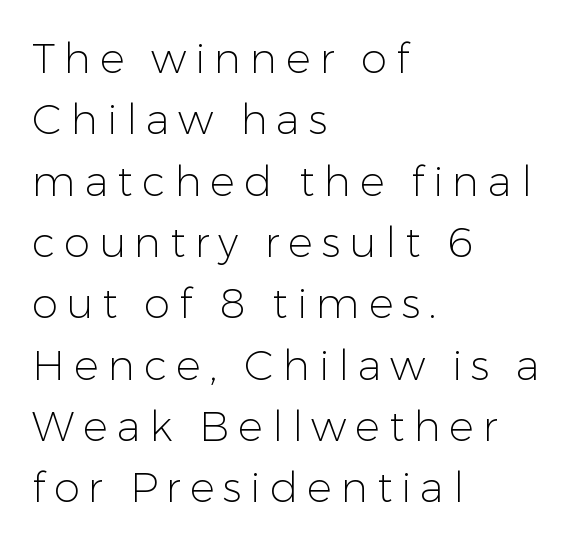
{"serif": "no", "italic": "no", "bold": "no", "weight": "light", "width": "normal", "stroke_contrast": "low", "x_height": "medium", "monospaced": "no", "underline": "no", "align": "left", "line_spacing": "normal", "line_spacing_ratio": 1.46, "letter_spacing": "wide", "letter_spacing_em": 0.21, "glyph_px": 42}
